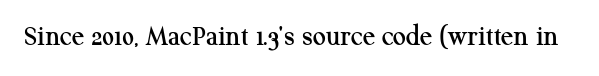
{"serif": "yes", "italic": "no", "width": "normal", "stroke_contrast": "medium", "x_height": "medium", "monospaced": "no", "underline": "no", "letter_spacing": "normal", "letter_spacing_em": 0.0, "glyph_px": 29}
